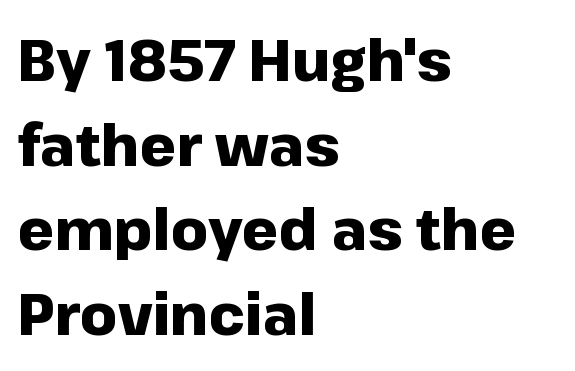
Q: Is the text bold? A: Yes.
Q: Is the text italic (slanted)? A: No, it is upright.
Q: Is the typeface a serif or a sans-serif typeface? A: Sans-serif.
Q: Is the text underlined? A: No.
Q: How is the paragraph aligned? A: Left-aligned.
Q: Is the spacing between letters normal or unusually wide? A: Normal.
Q: Is the spacing between lines tight, normal or loose? A: Normal.
Q: Width (condensed, normal, or wide)? A: Normal.
Q: Stroke contrast? A: Low.
Q: x-height? A: Medium.
Q: Monospaced? A: No.
